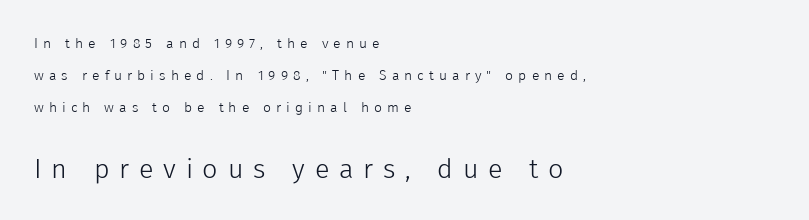
Letters rest on an invisible, unmarked baseline. The type sits square on the baseline with zero lean. The letterforms sit at book weight or below. The space between consecutive lines is lavish.
